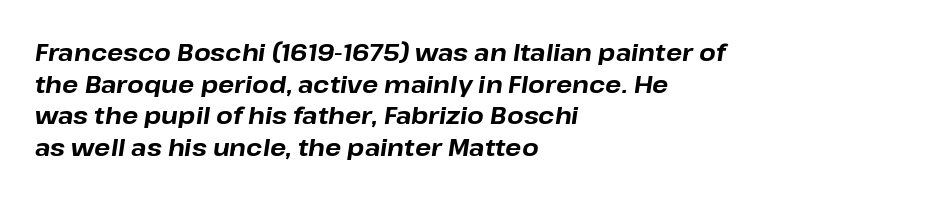
Q: Is the text bold? A: Yes.
Q: Is the text italic (slanted)? A: Yes, it leans right by about 8 degrees.
Q: Is the text underlined? A: No.
Q: How is the paragraph aligned? A: Left-aligned.
Q: Is the spacing between letters normal or unusually wide? A: Normal.
Q: Is the spacing between lines tight, normal or loose? A: Normal.
